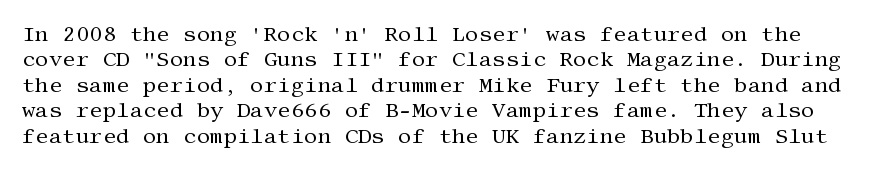
The image shows 21 px text type, upright; set line spacing 1.21x, normal letter spacing, not underlined.
